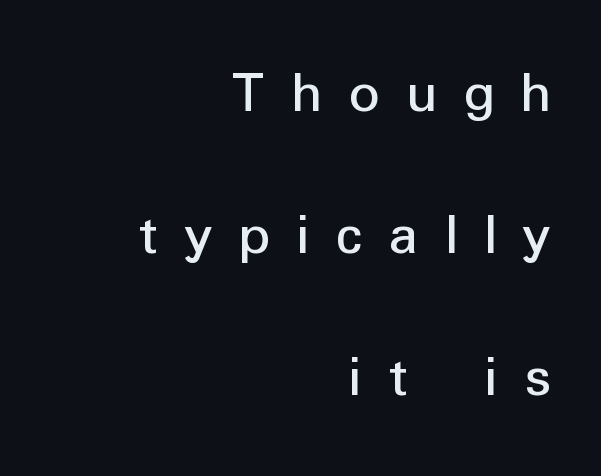
These lines are rendered in a variable-pitch font. It's the straight-up-and-down kind of type. Which margin do the lines hug? The right one — the left edge is uneven. Regarding serifs, this sample does without them. Rows of type keep a wide berth in the vertical direction. Lines of text with bare space underneath.
